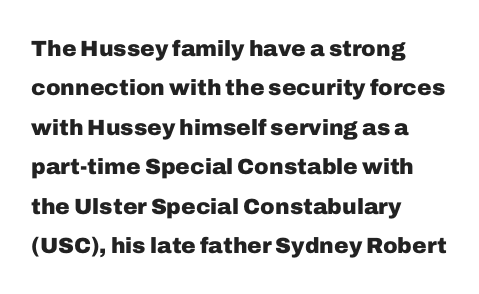
Q: Is the text bold? A: Yes.
Q: Is the text italic (slanted)? A: No, it is upright.
Q: Is the text underlined? A: No.
Q: How is the paragraph aligned? A: Left-aligned.
Q: Is the spacing between letters normal or unusually wide? A: Normal.
